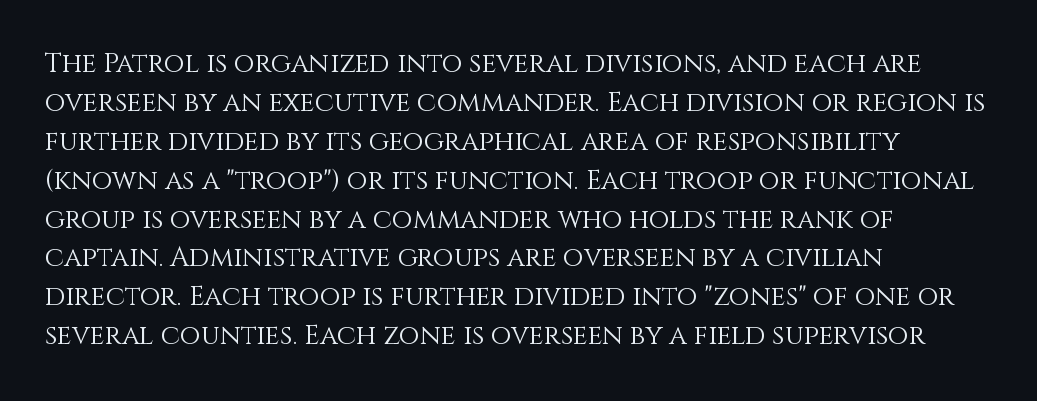
{"italic": "no", "bold": "no", "underline": "no", "align": "left", "line_spacing": "normal", "line_spacing_ratio": 1.44, "letter_spacing": "normal", "letter_spacing_em": 0.0, "glyph_px": 27}
